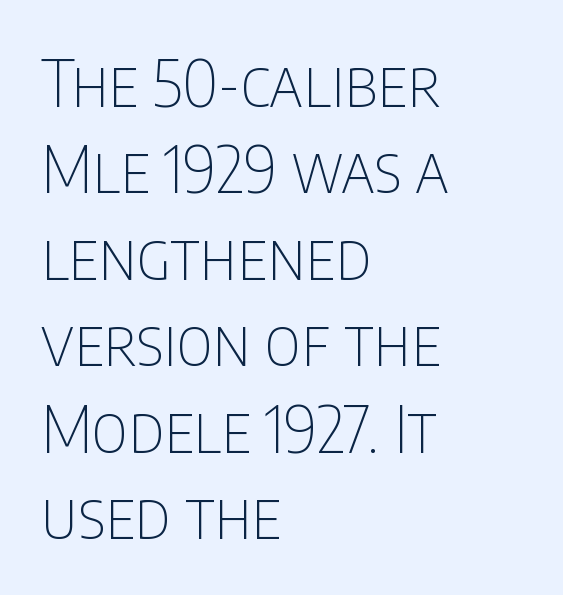
Q: Is the text bold? A: No.
Q: Is the text italic (slanted)? A: No, it is upright.
Q: Is the typeface a serif or a sans-serif typeface? A: Sans-serif.
Q: Is the text underlined? A: No.
Q: How is the paragraph aligned? A: Left-aligned.
Q: Is the spacing between letters normal or unusually wide? A: Normal.
Q: Is the spacing between lines tight, normal or loose? A: Normal.
Q: Width (condensed, normal, or wide)? A: Condensed.
Q: Stroke contrast? A: Low.
Q: x-height? A: Large.
Q: Monospaced? A: No.
